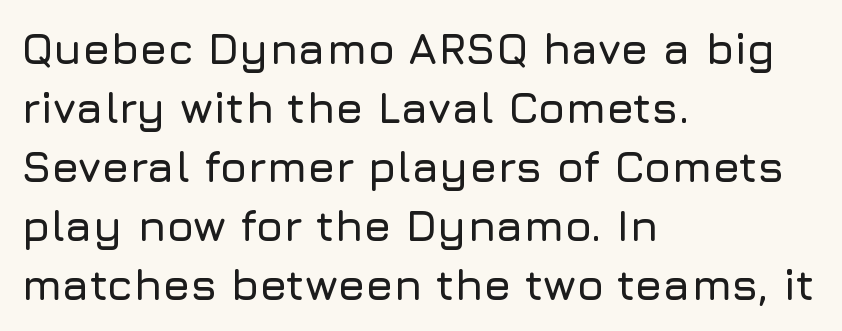
This sample uses a sans-serif face. Words float on clear page, feet unadorned. Nothing unusual about the tracking: characters are spaced as the font intends. The axis of the letterforms is exactly vertical. The rendering uses a moderate line-height, typical for paragraphs.
